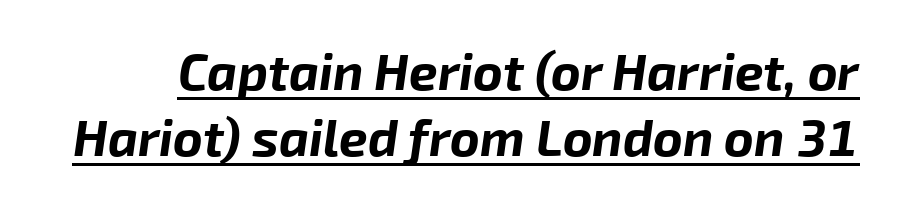
{"italic": "yes", "lean": "right", "slant_degrees": 8, "bold": "yes", "weight": "bold", "width": "normal", "stroke_contrast": "low", "x_height": "medium", "monospaced": "no", "underline": "yes", "line_spacing": "normal", "line_spacing_ratio": 1.29, "letter_spacing": "normal", "letter_spacing_em": 0.0, "glyph_px": 51}
